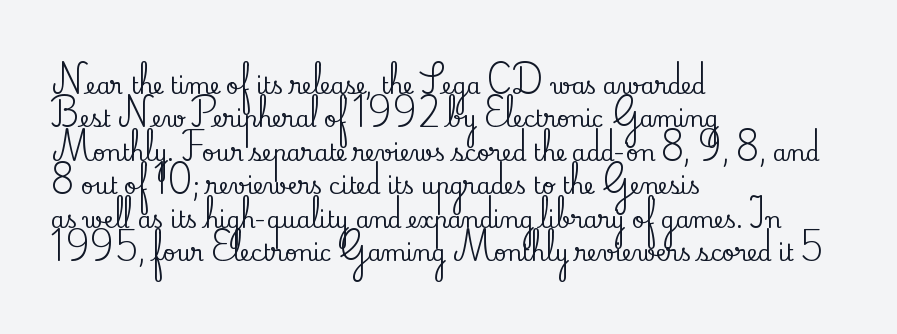
Regarding leading, the lines here are spaced in the standard way. The typography opts for an upright posture over an oblique one. Caption: multi-line text, flush left, ragged right. Nothing unusual about the tracking: characters are spaced as the font intends.
